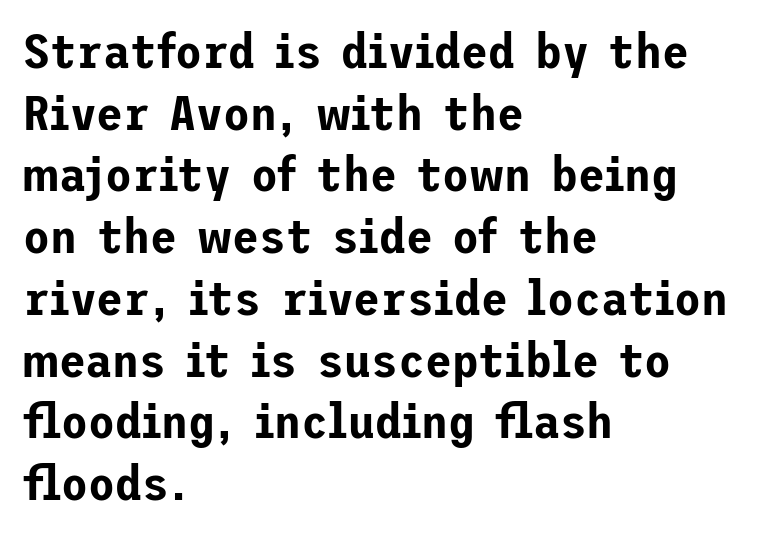
{"serif": "no", "italic": "no", "width": "normal", "stroke_contrast": "low", "x_height": "medium", "underline": "no", "align": "left", "line_spacing": "normal", "line_spacing_ratio": 1.26, "letter_spacing": "normal", "letter_spacing_em": 0.0, "glyph_px": 49}
